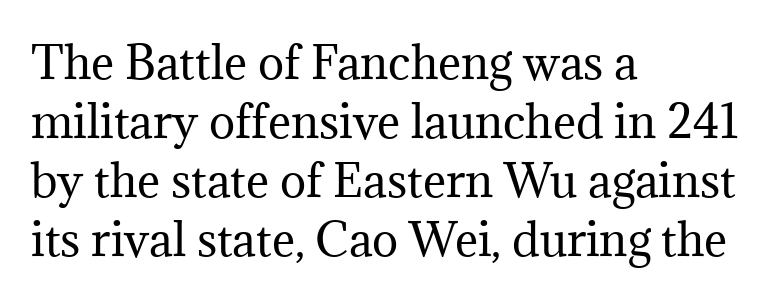
Q: Is the text bold? A: No.
Q: Is the text italic (slanted)? A: No, it is upright.
Q: Is the typeface a serif or a sans-serif typeface? A: Serif.
Q: Is the text underlined? A: No.
Q: How is the paragraph aligned? A: Left-aligned.
Q: Is the spacing between letters normal or unusually wide? A: Normal.
Q: Is the spacing between lines tight, normal or loose? A: Normal.
Q: Width (condensed, normal, or wide)? A: Normal.
Q: Stroke contrast? A: Medium.
Q: x-height? A: Medium.
Q: Monospaced? A: No.
